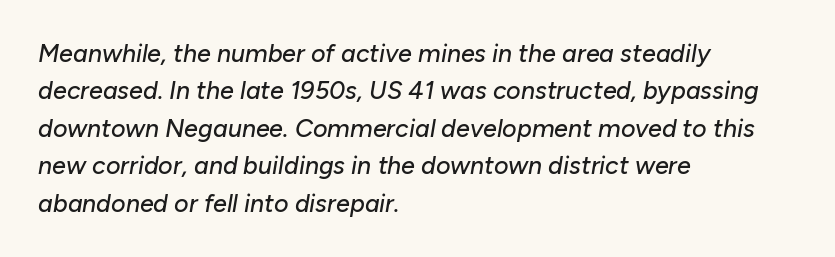
The image shows 25 px text type, italic (leaning right); set left-aligned, normal line spacing (1.5x), normal letter spacing, not underlined.
